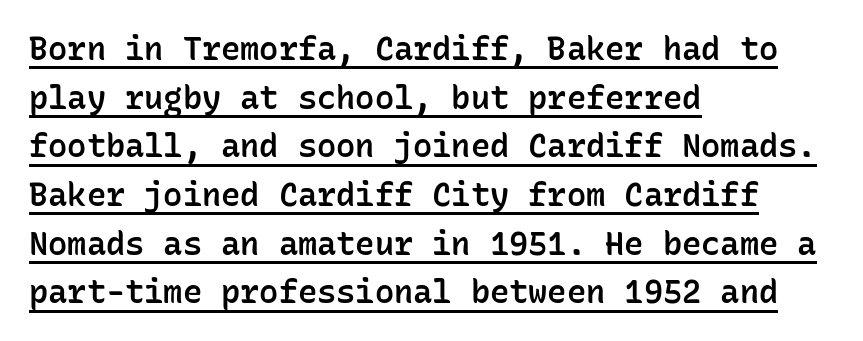
Q: Is the text bold? A: Semi-bold.
Q: Is the text italic (slanted)? A: No, it is upright.
Q: Is the typeface a serif or a sans-serif typeface? A: Sans-serif.
Q: Is the text underlined? A: Yes.
Q: How is the paragraph aligned? A: Left-aligned.
Q: Is the spacing between letters normal or unusually wide? A: Normal.
Q: Is the spacing between lines tight, normal or loose? A: Normal.
Q: Width (condensed, normal, or wide)? A: Normal.
Q: Stroke contrast? A: Low.
Q: x-height? A: Medium.
Q: Monospaced? A: Yes.
